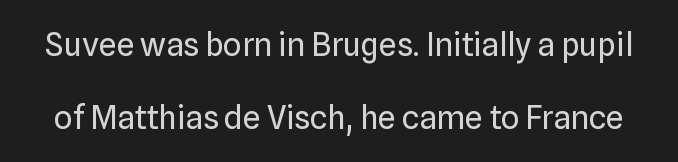
{"serif": "no", "italic": "no", "bold": "no", "weight": "regular", "width": "normal", "stroke_contrast": "low", "x_height": "medium", "monospaced": "no", "underline": "no", "line_spacing": "loose", "line_spacing_ratio": 2.28, "letter_spacing": "normal", "letter_spacing_em": 0.0, "glyph_px": 32}
